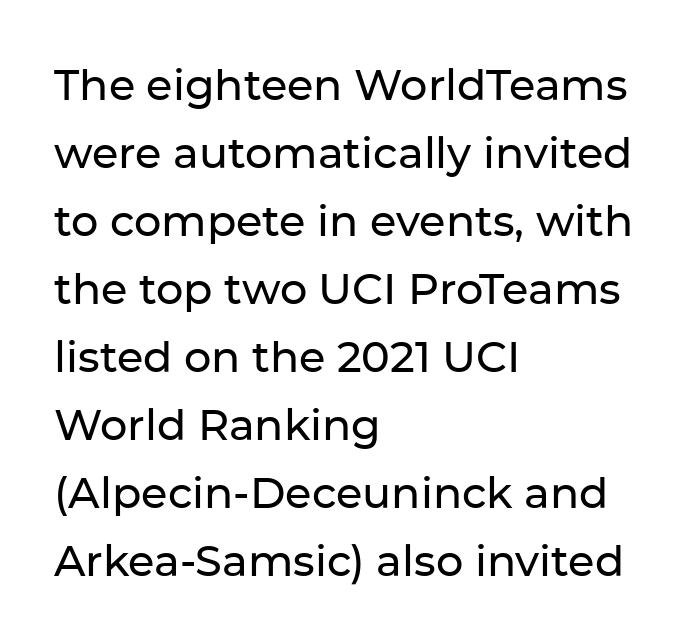
The typeface chosen for these lines omits serifs. A typesetter would call this leading conventional body-copy spacing. Quick note: underline off. The ragged edge is on the right, which tells us the setting is flush left. These lines keep a tight, regular rhythm from letter to letter.
